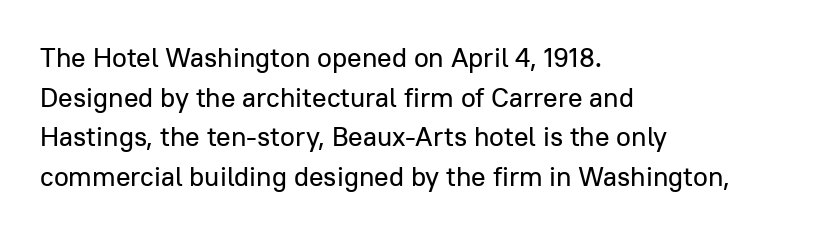
The image shows 27 px text type, upright; set left-aligned, normal line spacing (1.47x), normal letter spacing, not underlined.
